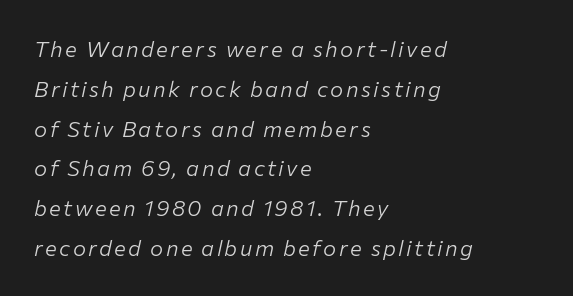
In CSS terms this would be text-align: left. The foot of each line stays bare and open. The strokes are not fattened; the text isn't bold. You can tell it's italic because the verticals aren't actually vertical.
